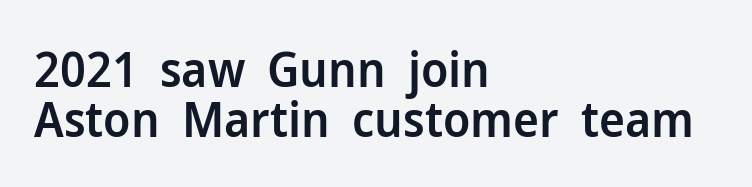
The image shows 49 px semibold sans-serif type, upright; set left-aligned, tight line spacing (1.03x), normal letter spacing, not underlined; low stroke contrast and a medium x-height.
